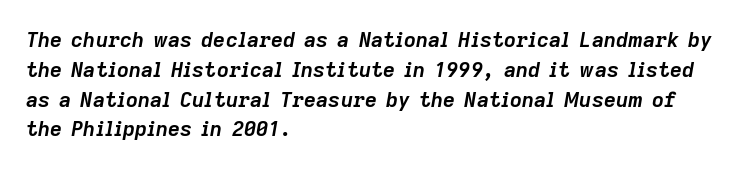
Q: Is the text bold? A: Yes.
Q: Is the text italic (slanted)? A: Yes, it leans right by about 9 degrees.
Q: Is the text underlined? A: No.
Q: How is the paragraph aligned? A: Left-aligned.
Q: Is the spacing between letters normal or unusually wide? A: Normal.
Q: Is the spacing between lines tight, normal or loose? A: Normal.
